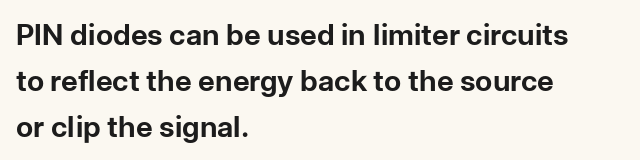
Q: Is the text bold? A: Yes.
Q: Is the text italic (slanted)? A: No, it is upright.
Q: Is the typeface a serif or a sans-serif typeface? A: Sans-serif.
Q: Is the text underlined? A: No.
Q: How is the paragraph aligned? A: Left-aligned.
Q: Is the spacing between letters normal or unusually wide? A: Normal.
Q: Is the spacing between lines tight, normal or loose? A: Normal.
Q: Width (condensed, normal, or wide)? A: Normal.
Q: Stroke contrast? A: Low.
Q: x-height? A: Medium.
Q: Monospaced? A: No.
